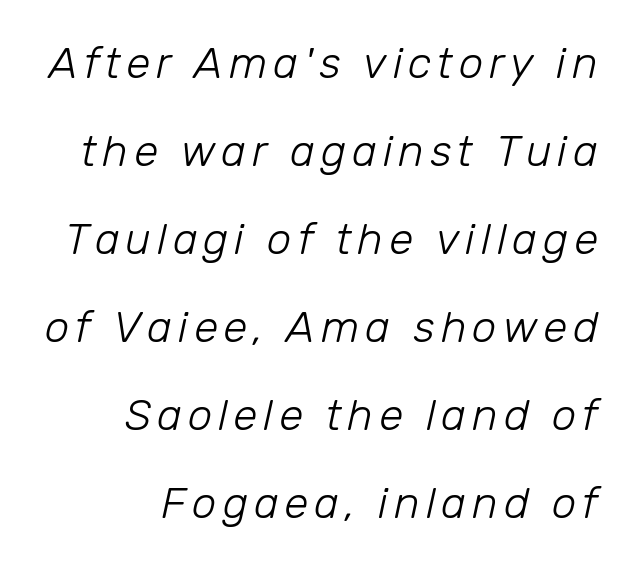
The image shows 44 px light type, italic (leaning right); set right-aligned, loose line spacing (2.0x), not underlined; low stroke contrast and a medium x-height.
